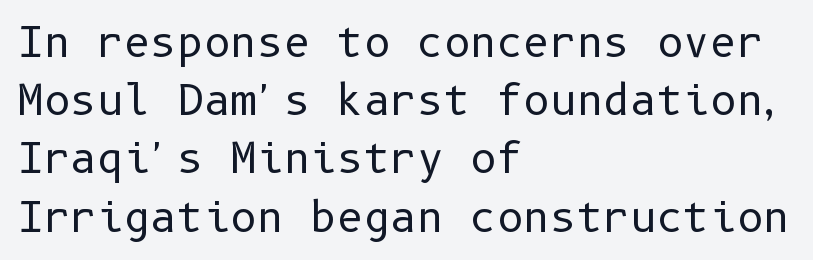
The horizontal fit of the characters is conventional and even. Underline: absent. Line beginnings align vertically; line endings do not. No chunkiness to these letters — they're not bold.
